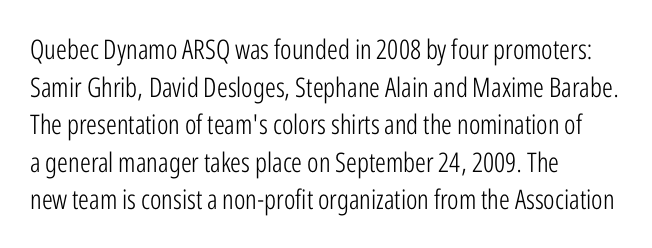
Q: Is the text bold? A: No.
Q: Is the text italic (slanted)? A: No, it is upright.
Q: Is the text underlined? A: No.
Q: How is the paragraph aligned? A: Left-aligned.
Q: Is the spacing between letters normal or unusually wide? A: Normal.
Q: Is the spacing between lines tight, normal or loose? A: Normal.
